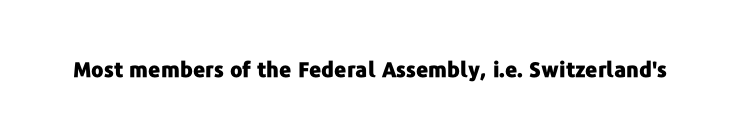
{"italic": "no", "bold": "yes", "underline": "no", "letter_spacing": "normal", "letter_spacing_em": 0.0, "glyph_px": 21}
